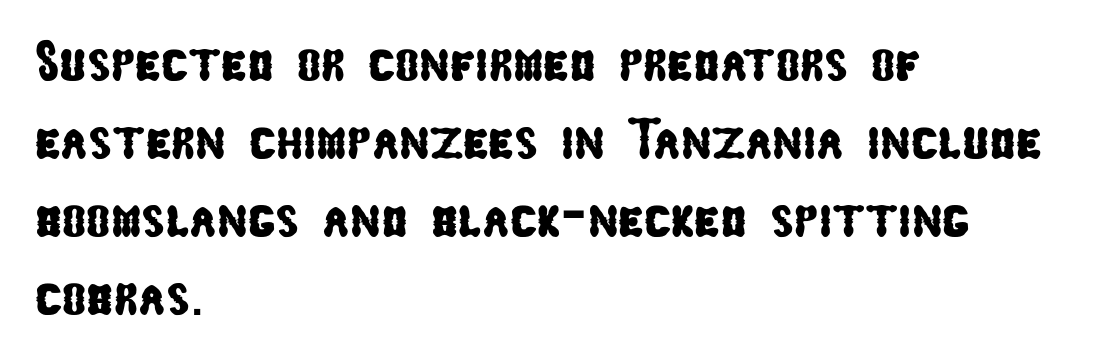
Q: Is the typeface a serif or a sans-serif typeface? A: Sans-serif.
Q: Is the text underlined? A: No.
Q: How is the paragraph aligned? A: Left-aligned.
Q: Is the spacing between letters normal or unusually wide? A: Normal.
Q: Is the spacing between lines tight, normal or loose? A: Normal.
Q: Width (condensed, normal, or wide)? A: Condensed.
Q: Stroke contrast? A: Low.
Q: x-height? A: Medium.
Q: Monospaced? A: No.
